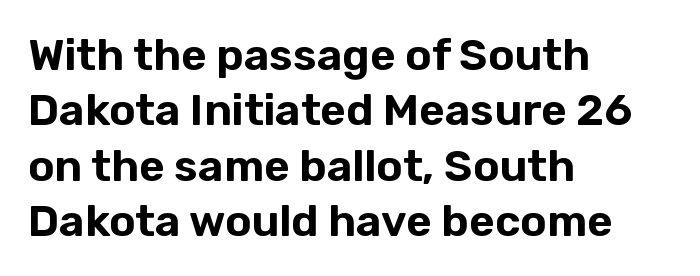
If you drew a line through each stem, it would be perfectly vertical. You can tell from the bare stems that sans-serif type was used. The rendering uses natural spacing where letterforms have individual widths. Caption: standard tracking, unaltered. Short and long lines alike share a common starting point at left. Quick note: underline off.
